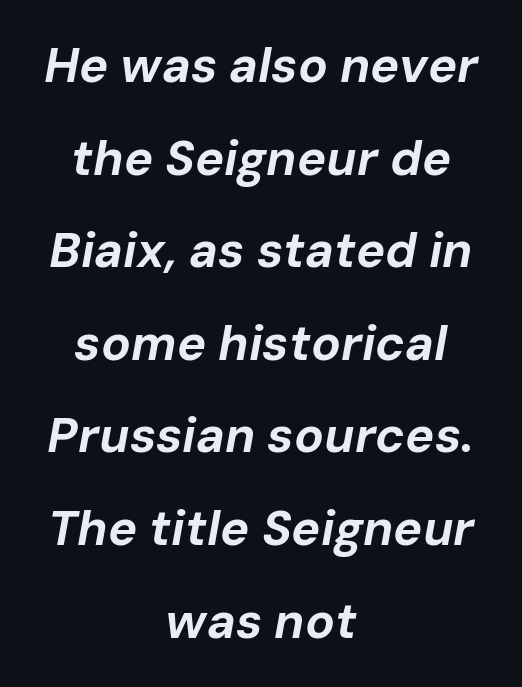
The image shows 49 px bold type, italic (leaning right); set centered, line spacing 1.89x, normal letter spacing, not underlined; low stroke contrast and a medium x-height.
